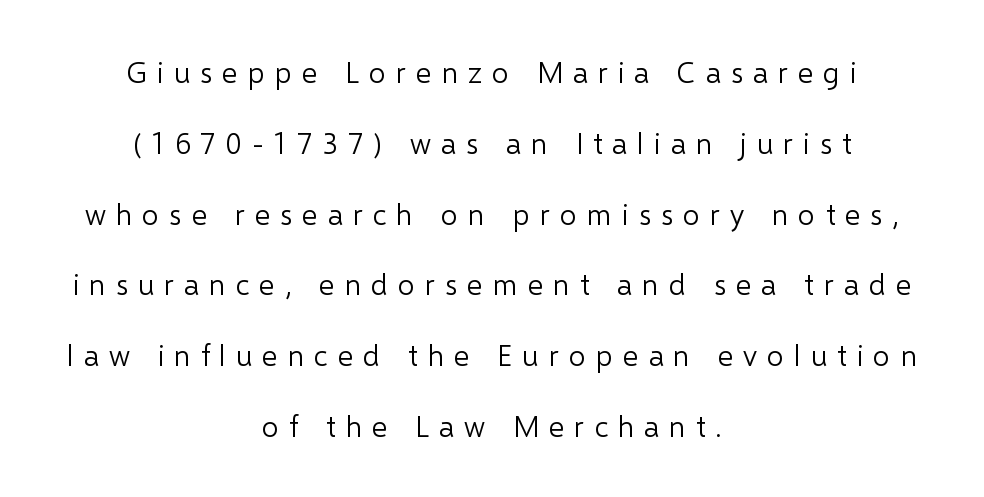
The image shows 30 px light sans-serif type, upright; set centered, loose line spacing (2.36x), unusually wide letter spacing (+0.33 em), not underlined; low stroke contrast and a medium x-height.
